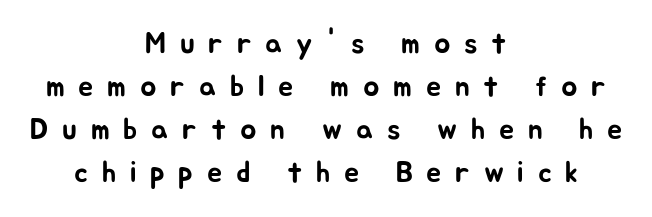
Q: Is the text italic (slanted)? A: No, it is upright.
Q: Is the typeface a serif or a sans-serif typeface? A: Sans-serif.
Q: Is the text underlined? A: No.
Q: How is the paragraph aligned? A: Centered.
Q: Is the spacing between letters normal or unusually wide? A: Unusually wide.
Q: Is the spacing between lines tight, normal or loose? A: Normal.
Q: Width (condensed, normal, or wide)? A: Normal.
Q: Stroke contrast? A: Low.
Q: x-height? A: Medium.
Q: Monospaced? A: No.
